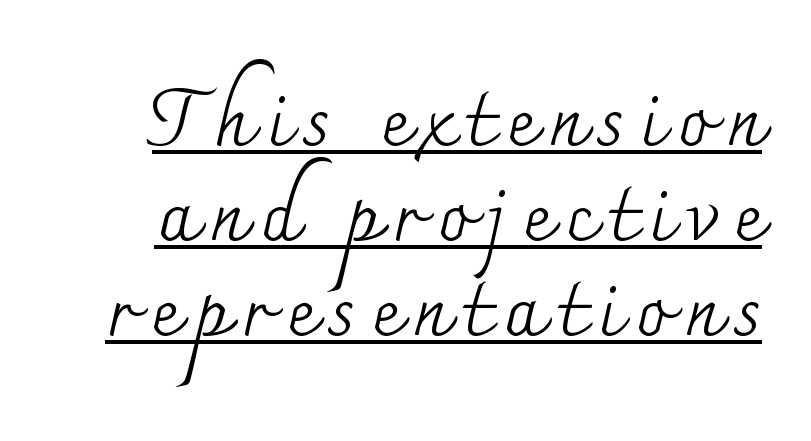
Small tapered or slab feet sit at the stroke ends, so this counts as serif. Caption: face not bold, strokes unweighted. Proportional: the letters do not fall into vertical columns. Caption: lettering with a line underneath.
